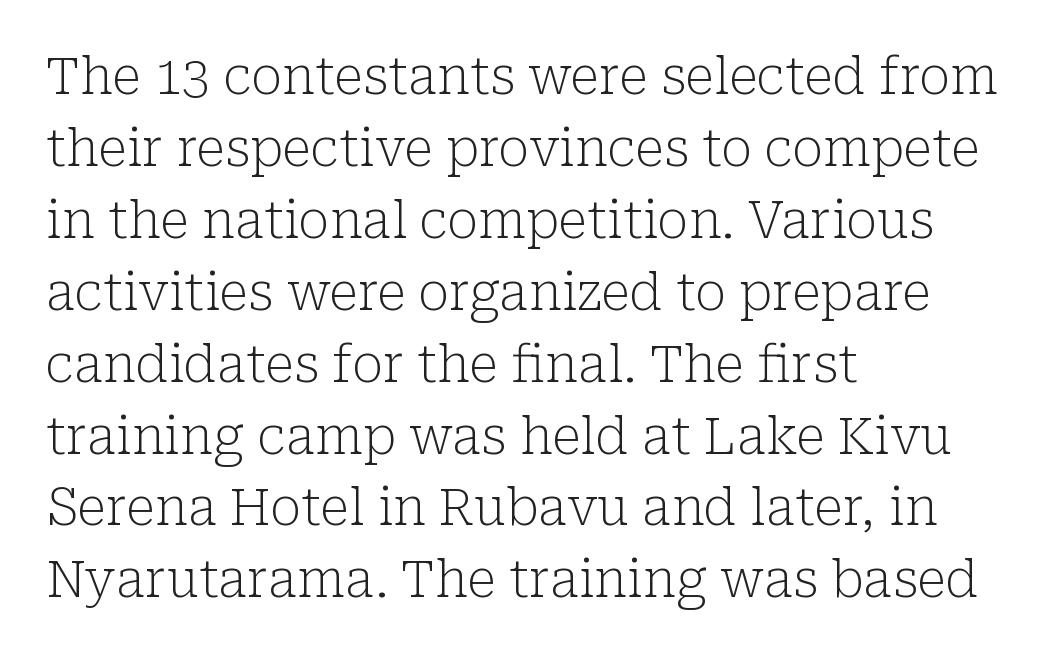
The foot of each line stays bare and open. Regarding leading, the lines here are spaced in the standard way. Typeset ragged right — the left edge is the straight one. In terms of letterspacing, this is plain default setting. Nothing heavy about these letters — not bold at all.
